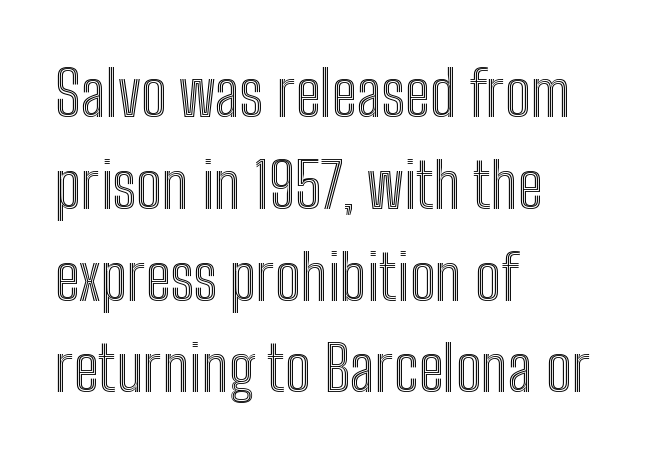
Varying glyph widths throughout — classic text-font behaviour. A typesetter would call this leading conventional body-copy spacing. Line starts are locked; line ends wander. Glyph-to-glyph distance matches everyday printed text.
